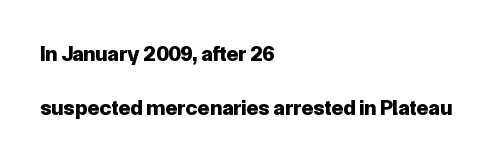
Tracking value appears to be zero — textbook default spacing. Pretty heavy lettering here — definitely bold. The glyphs are unaccompanied by any horizontal stroke below them. All the whitespace from short lines collects on the right. Does the lettering tilt? It doesn't — this is upright. The block of text is sparse from top to bottom, with ample space between rows.
